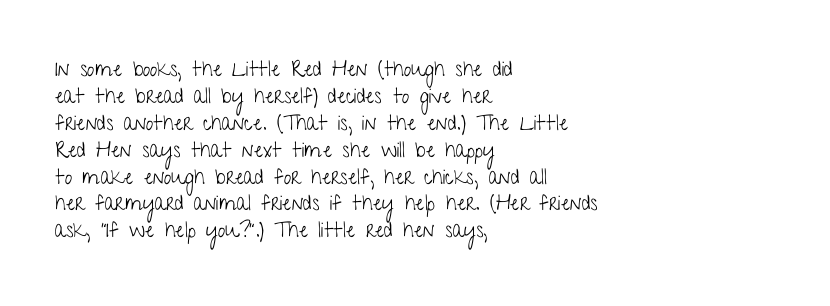
Q: Is the text bold? A: No.
Q: Is the text italic (slanted)? A: No, it is upright.
Q: Is the text underlined? A: No.
Q: How is the paragraph aligned? A: Left-aligned.
Q: Is the spacing between letters normal or unusually wide? A: Normal.
Q: Is the spacing between lines tight, normal or loose? A: Normal.
